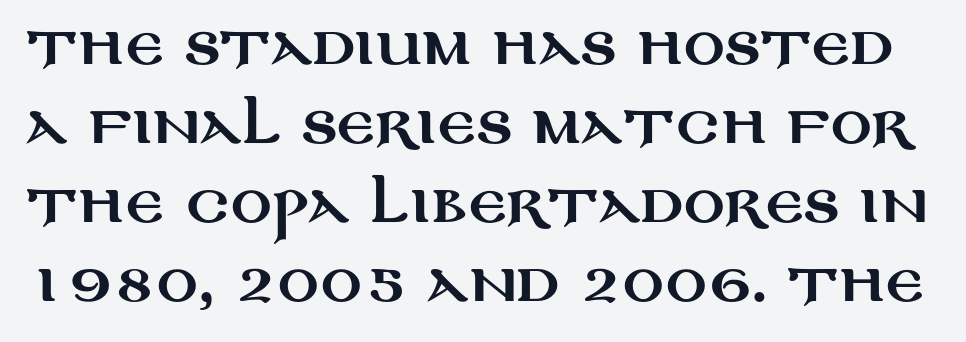
The image shows 51 px wide sans-serif type, upright; set normal line spacing (1.55x), normal letter spacing, not underlined; medium stroke contrast and a large x-height.
